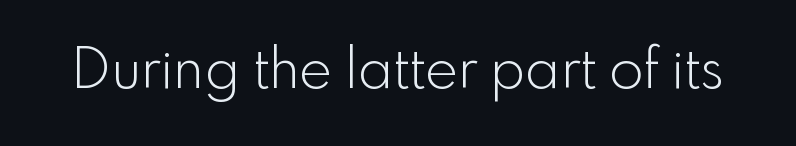
The image shows 56 px light sans-serif type, upright; set normal letter spacing, not underlined; a small x-height.
